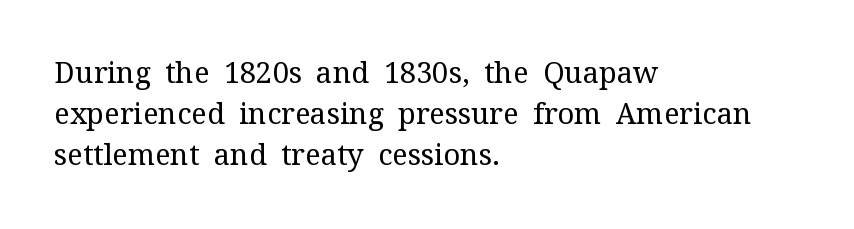
The image shows 29 px regular-weight serif type, upright; set left-aligned, normal line spacing (1.42x), normal letter spacing, not underlined; medium stroke contrast and a medium x-height.
